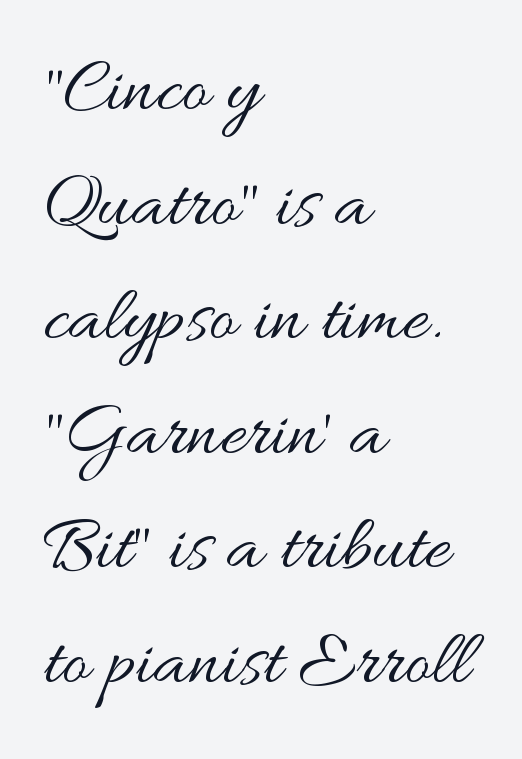
Each stroke keeps to a modest, everyday thickness or less. Evenly set lines give the paragraph a standard silhouette. Each row of text sits above clean, open space. In terms of letterspacing, this is plain default setting. Caption: multi-line text, flush left, ragged right.
